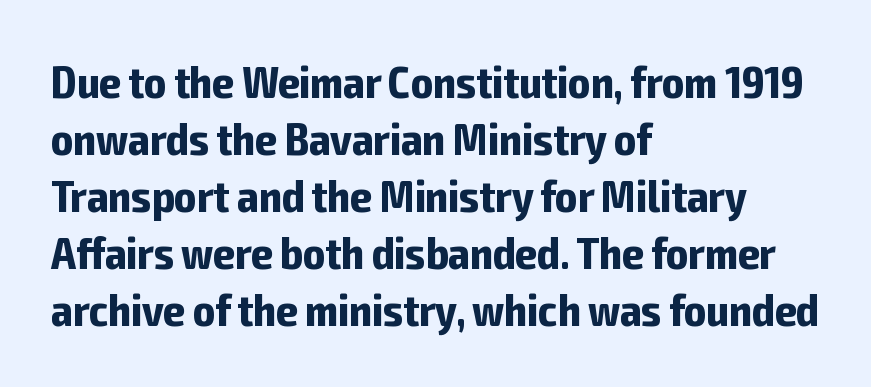
The image shows 46 px bold, condensed sans-serif type, upright; set left-aligned, line spacing 1.24x, normal letter spacing, not underlined; low stroke contrast and a medium x-height.
